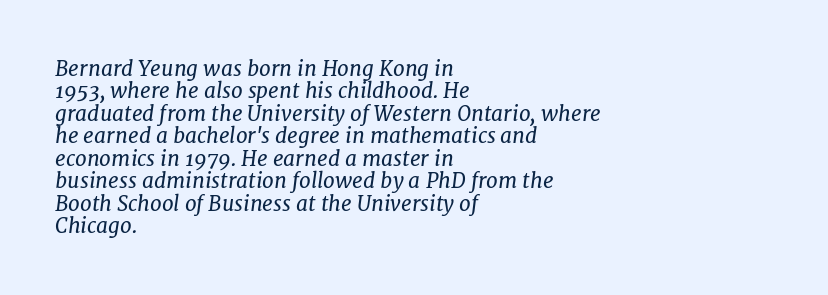
The image shows 21 px text type, italic (leaning right); set left-aligned, tight line spacing (1.07x), normal letter spacing, not underlined.
